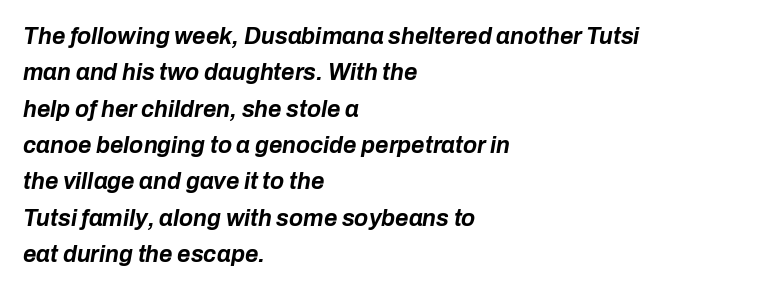
Q: Is the text bold? A: Yes.
Q: Is the text italic (slanted)? A: Yes, it leans right by about 10 degrees.
Q: Is the text underlined? A: No.
Q: How is the paragraph aligned? A: Left-aligned.
Q: Is the spacing between letters normal or unusually wide? A: Normal.
Q: Is the spacing between lines tight, normal or loose? A: Normal.
